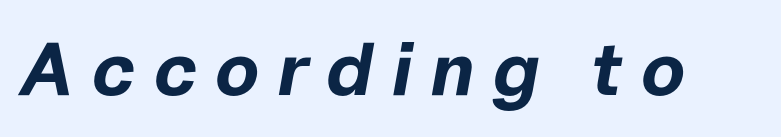
The image shows 75 px bold type, italic (leaning right); set unusually wide letter spacing (+0.24 em), not underlined; low stroke contrast and a medium x-height.
